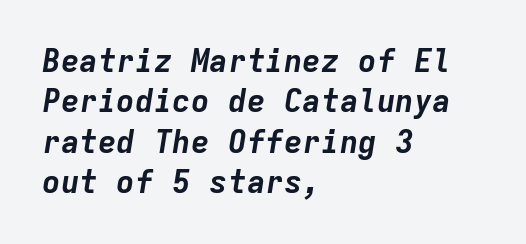
Q: Is the text bold? A: Yes.
Q: Is the text italic (slanted)? A: Yes, it leans right by about 9 degrees.
Q: Is the text underlined? A: No.
Q: How is the paragraph aligned? A: Left-aligned.
Q: Is the spacing between letters normal or unusually wide? A: Normal.
Q: Is the spacing between lines tight, normal or loose? A: Normal.
Q: Width (condensed, normal, or wide)? A: Normal.
Q: Stroke contrast? A: Low.
Q: x-height? A: Medium.
Q: Monospaced? A: Yes.
